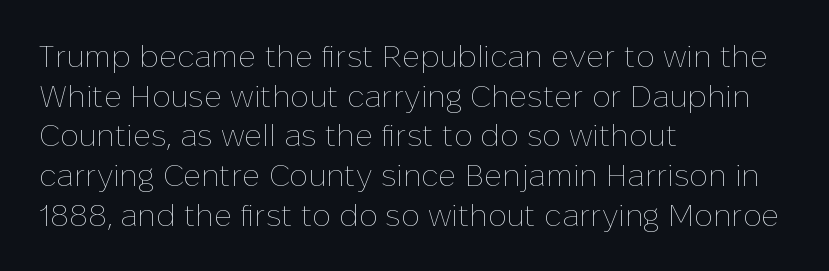
Line beginnings align vertically; line endings do not. Stroke mass is kept to a normal reading level or below. The designer left line spacing at the default. Proportional: the letters do not fall into vertical columns. Look at the tracking — it's just the regular setting, nothing added. The gap between lines stays unmarked.
